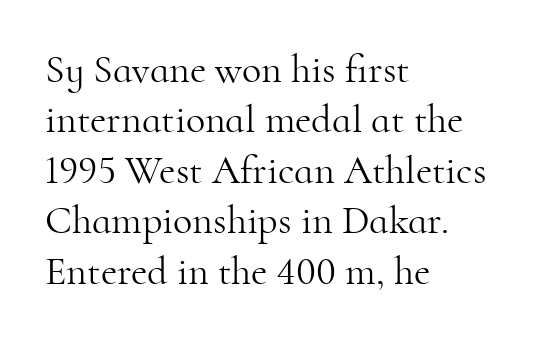
The image shows 40 px light serif type, upright; set left-aligned, normal line spacing (1.26x), normal letter spacing, not underlined; high stroke contrast and a small x-height.
